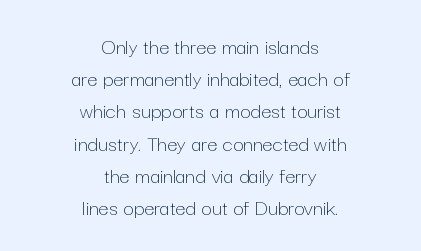
{"italic": "no", "bold": "no", "underline": "no", "align": "center", "line_spacing": "normal", "line_spacing_ratio": 1.4, "letter_spacing": "normal", "letter_spacing_em": 0.0, "glyph_px": 23}
